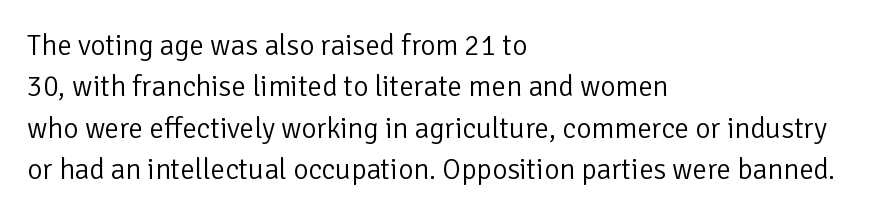
Q: Is the text bold? A: No.
Q: Is the text italic (slanted)? A: No, it is upright.
Q: Is the typeface a serif or a sans-serif typeface? A: Sans-serif.
Q: Is the text underlined? A: No.
Q: How is the paragraph aligned? A: Left-aligned.
Q: Is the spacing between letters normal or unusually wide? A: Normal.
Q: Is the spacing between lines tight, normal or loose? A: Normal.
Q: Width (condensed, normal, or wide)? A: Normal.
Q: Stroke contrast? A: Low.
Q: x-height? A: Medium.
Q: Monospaced? A: No.
